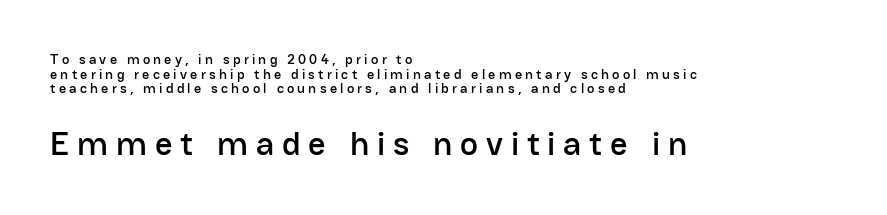
{"serif": "no", "italic": "no", "width": "normal", "stroke_contrast": "low", "x_height": "medium", "monospaced": "no", "underline": "no", "align": "left", "line_spacing": "tight", "line_spacing_ratio": 1.04, "letter_spacing": "wide", "letter_spacing_em": 0.23, "larger_block": "second", "size_ratio": 2.43, "glyph_px": 34}
